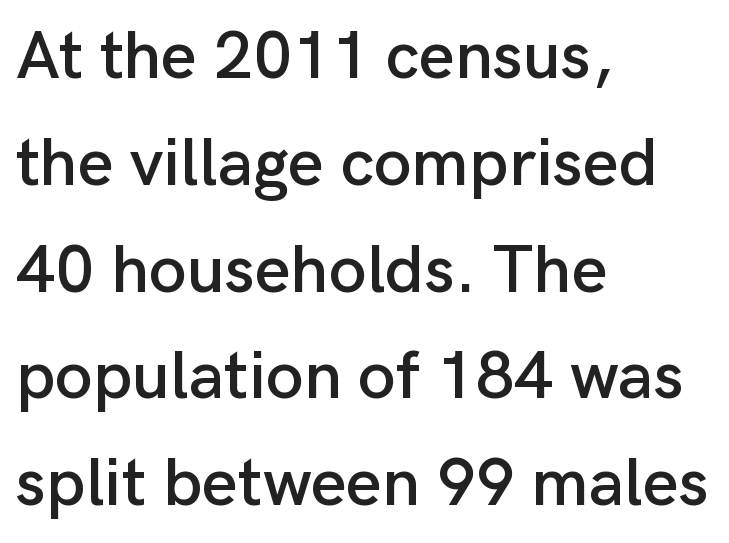
Q: Is the text italic (slanted)? A: No, it is upright.
Q: Is the typeface a serif or a sans-serif typeface? A: Sans-serif.
Q: Is the text underlined? A: No.
Q: How is the paragraph aligned? A: Left-aligned.
Q: Is the spacing between letters normal or unusually wide? A: Normal.
Q: Is the spacing between lines tight, normal or loose? A: Normal.
Q: Width (condensed, normal, or wide)? A: Normal.
Q: Stroke contrast? A: Low.
Q: x-height? A: Medium.
Q: Monospaced? A: No.
